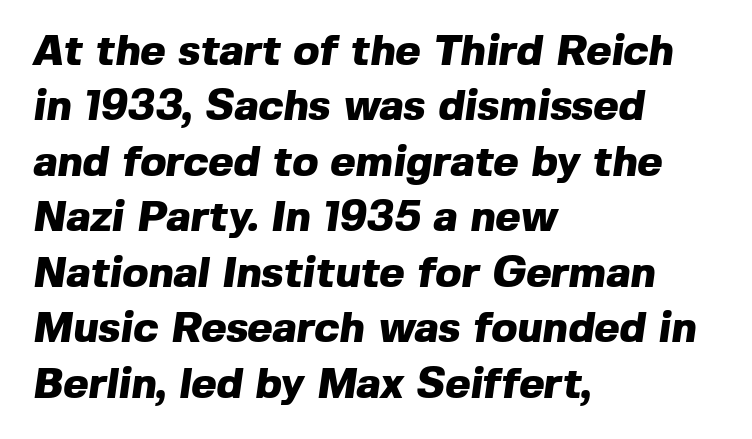
Letterform terminals end flat and unadorned throughout the passage. Underlining? Definitely not there. Character widths vary here, with narrow letters taking less room than wide ones. How would I describe the line gaps? Plain and ordinary. What weight is shown? A full bold with thick strokes.
